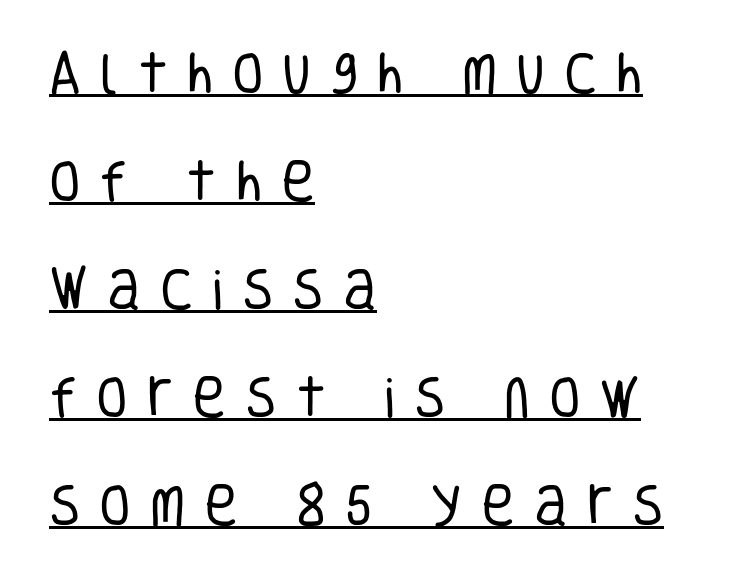
Observe the absence of serifs on each vertical stroke in this sample. Check the space under the baseline: a stroke is drawn there. Nope, not italic — everything's standing straight. The tracking reads as deliberately expanded to a designer's eye.
